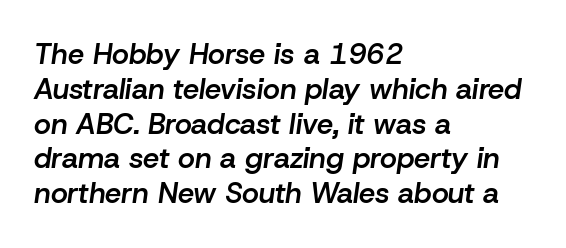
{"italic": "yes", "lean": "right", "slant_degrees": 8, "bold": "semi", "weight": "semibold", "width": "normal", "stroke_contrast": "low", "x_height": "medium", "monospaced": "no", "underline": "no", "align": "left", "line_spacing_ratio": 1.2, "letter_spacing": "normal", "letter_spacing_em": 0.0, "glyph_px": 29}
